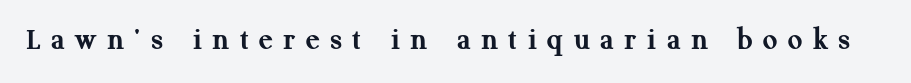
Q: Is the text bold? A: Yes.
Q: Is the text italic (slanted)? A: No, it is upright.
Q: Is the typeface a serif or a sans-serif typeface? A: Serif.
Q: Is the text underlined? A: No.
Q: Is the spacing between letters normal or unusually wide? A: Unusually wide.
Q: Width (condensed, normal, or wide)? A: Normal.
Q: Stroke contrast? A: Medium.
Q: x-height? A: Medium.
Q: Monospaced? A: No.
